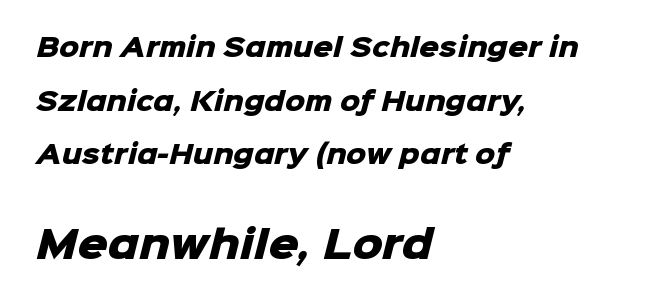
Q: Is the text bold? A: Yes.
Q: Is the typeface a serif or a sans-serif typeface? A: Sans-serif.
Q: Is the text underlined? A: No.
Q: How is the paragraph aligned? A: Left-aligned.
Q: Is the spacing between letters normal or unusually wide? A: Normal.
Q: Is the spacing between lines tight, normal or loose? A: Loose.
Q: Which block of text is set in a larger size, the first (top) or the second (bottom)? A: The second (bottom) one.
Q: Width (condensed, normal, or wide)? A: Normal.
Q: Stroke contrast? A: Low.
Q: x-height? A: Medium.
Q: Monospaced? A: No.
